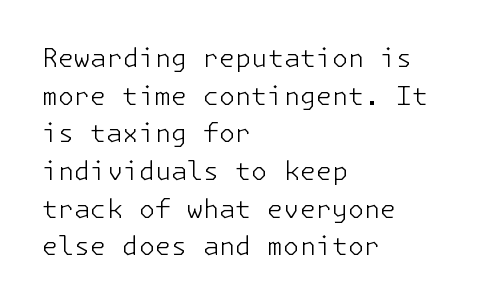
Q: Is the text bold? A: No.
Q: Is the text italic (slanted)? A: No, it is upright.
Q: Is the text underlined? A: No.
Q: How is the paragraph aligned? A: Left-aligned.
Q: Is the spacing between letters normal or unusually wide? A: Normal.
Q: Is the spacing between lines tight, normal or loose? A: Normal.
